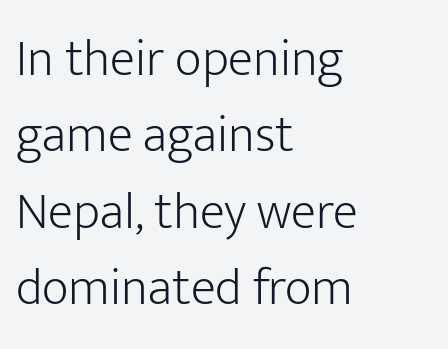
Q: Is the text bold? A: No.
Q: Is the text italic (slanted)? A: No, it is upright.
Q: Is the typeface a serif or a sans-serif typeface? A: Sans-serif.
Q: Is the text underlined? A: No.
Q: How is the paragraph aligned? A: Left-aligned.
Q: Is the spacing between letters normal or unusually wide? A: Normal.
Q: Is the spacing between lines tight, normal or loose? A: Normal.
Q: Width (condensed, normal, or wide)? A: Normal.
Q: Stroke contrast? A: Low.
Q: x-height? A: Medium.
Q: Monospaced? A: No.
